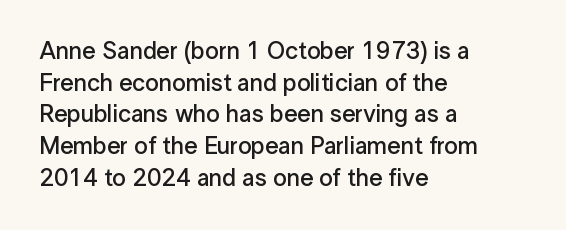
Slightly chunky letters — semibold, I'd say, not full bold. Letter spacing: default. The string is rendered with underlining switched off. Does the leading feel generous? No, just average. These lines are set flush left with a ragged right edge. The letters stand upright; this is a roman face.
